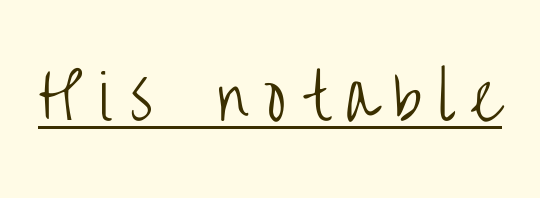
The image shows 61 px light, condensed sans-serif type, upright; set unusually wide letter spacing (+0.28 em), underlined; low stroke contrast and a large x-height.
